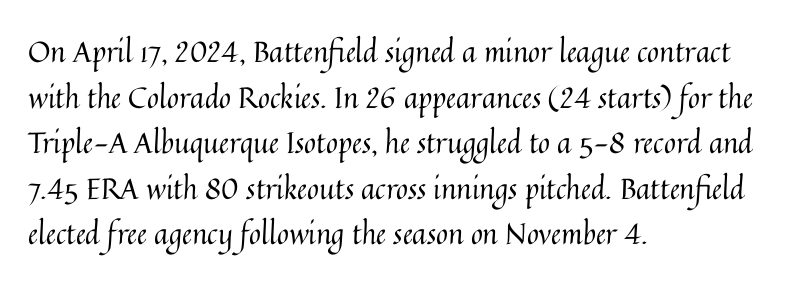
The image shows 29 px regular-weight type; set left-aligned, normal line spacing (1.57x), normal letter spacing, not underlined; medium stroke contrast and a medium x-height.
